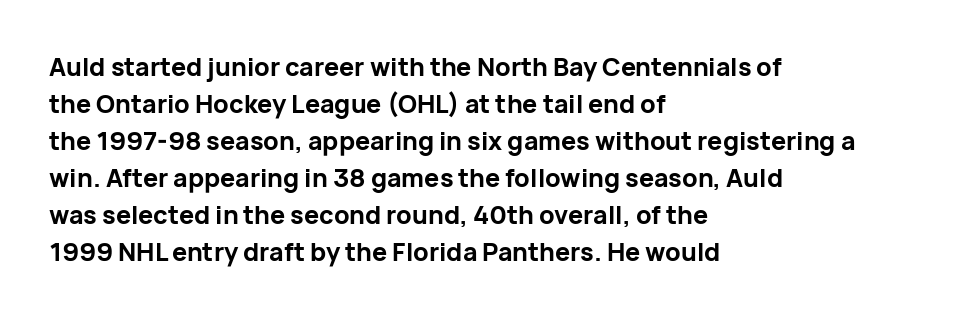
Horizontally, the lines are justified to the leading edge only. These words are printed bold, with thick strokes throughout. These lines sit exactly where default settings would place them. Every character sits straight up, as roman type does. Beneath every word, the page is bare.
